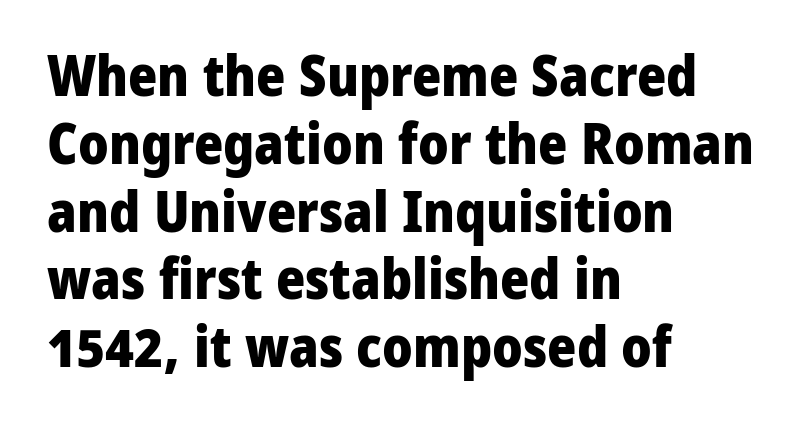
Does extra space separate the letters? No, they use regular spacing. Each row of text sits above clean, open space. Does the copy run flush right? No — it runs flush left. A typesetter would label this face a sans. Quick note: not italic, upright.
